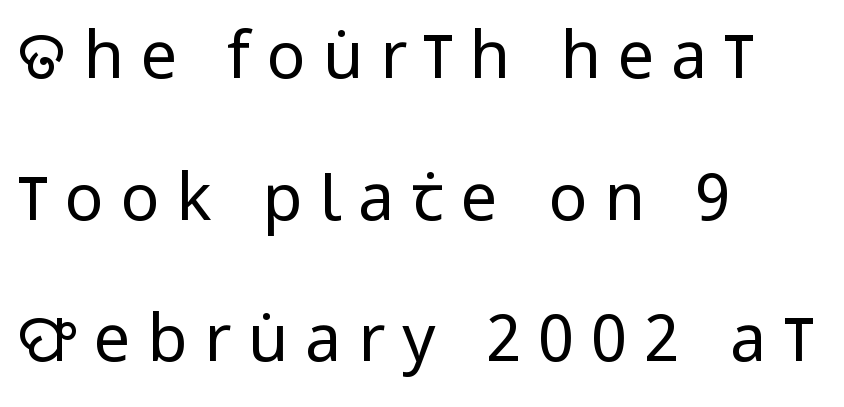
Vertical spacing — loose. The space directly below the letters is spotless. The passage shown is typed in a proportional face where columns would drift. Typographically, this falls in the sans-serif category.
